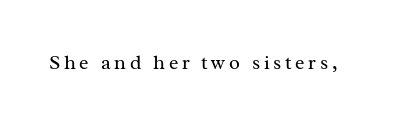
The type sits square on the baseline with zero lean. The strip under each line holds only bare page. Is the stroke heavy? The answer is a plain regular-or-lighter.
